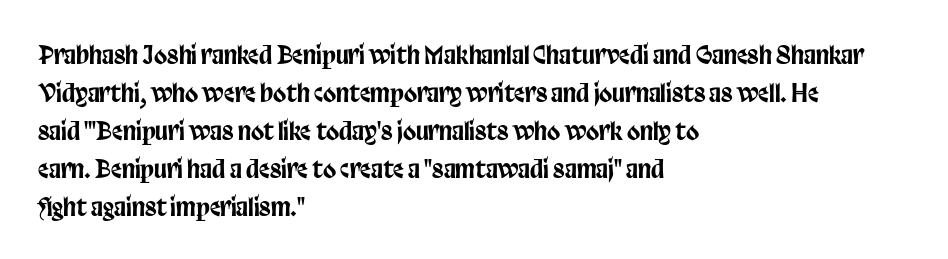
The specimen omits any rule beneath the text block's lines. Alignment: flush left. Italic? Not at all — the glyphs are vertical. The lines sit at an ordinary, default distance from one another. You could call the tracking neutral — neither tight nor loose.
